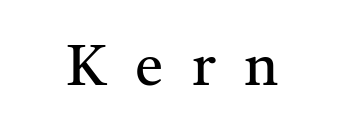
{"serif": "yes", "italic": "no", "bold": "no", "weight": "regular", "width": "normal", "stroke_contrast": "medium", "x_height": "medium", "monospaced": "no", "underline": "no", "letter_spacing": "wide", "letter_spacing_em": 0.5, "glyph_px": 57}
